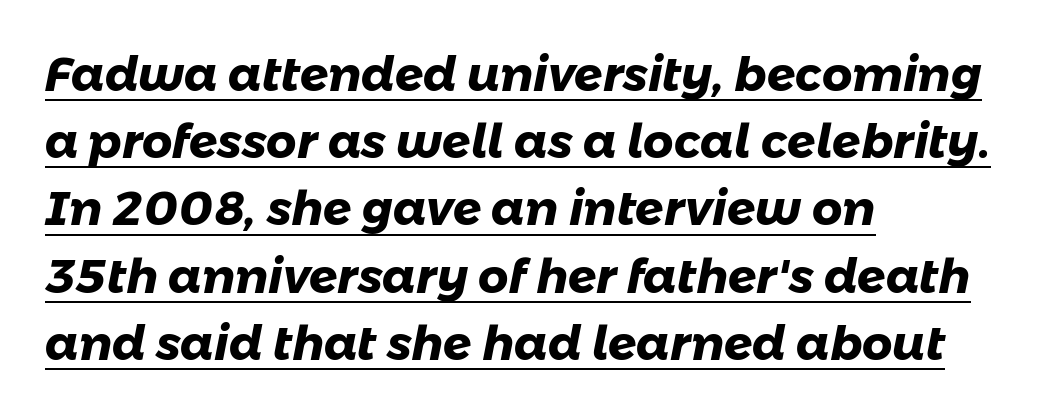
The image shows 47 px heavy sans-serif type; set left-aligned, normal line spacing (1.43x), normal letter spacing, underlined; low stroke contrast and a medium x-height.
